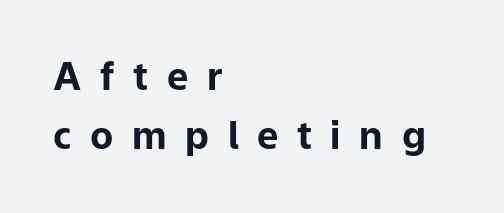
{"serif": "no", "italic": "no", "bold": "yes", "weight": "bold", "width": "normal", "stroke_contrast": "low", "x_height": "medium", "monospaced": "no", "underline": "no", "align": "left", "line_spacing": "normal", "line_spacing_ratio": 1.56, "letter_spacing": "wide", "letter_spacing_em": 0.49, "glyph_px": 38}
